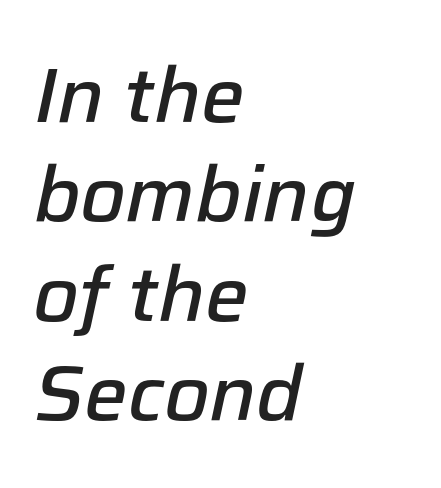
Q: Is the text bold? A: Semi-bold.
Q: Is the text italic (slanted)? A: Yes, it leans right by about 12 degrees.
Q: Is the text underlined? A: No.
Q: How is the paragraph aligned? A: Left-aligned.
Q: Is the spacing between letters normal or unusually wide? A: Normal.
Q: Is the spacing between lines tight, normal or loose? A: Normal.
Q: Width (condensed, normal, or wide)? A: Normal.
Q: Stroke contrast? A: Low.
Q: x-height? A: Medium.
Q: Monospaced? A: No.
